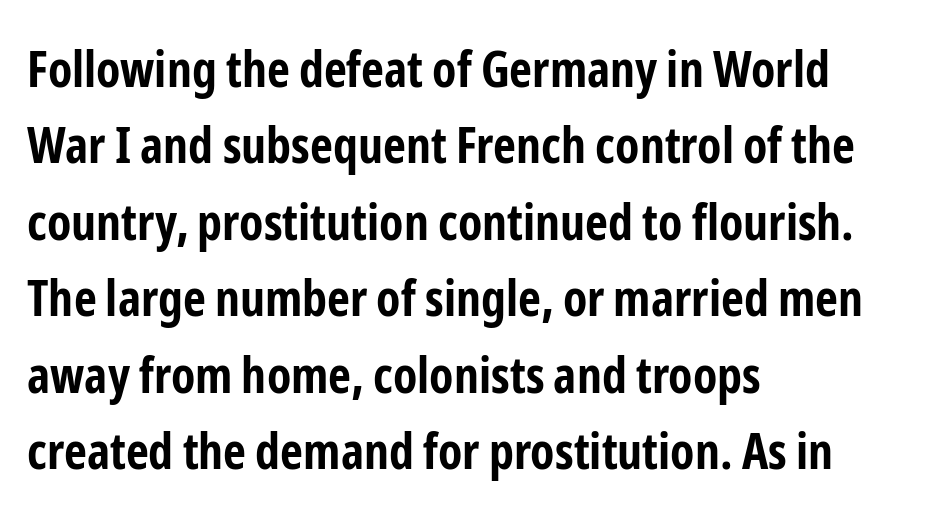
The image shows 50 px bold, condensed sans-serif type, upright; set left-aligned, normal line spacing (1.53x), normal letter spacing, not underlined; low stroke contrast and a medium x-height.
